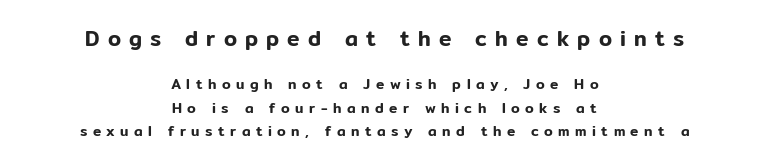
Type without underlining. Caption: multi-line text, centered on the measure. Whoever set this chose a conventional vertical rhythm. Large over small — that's the arrangement of the two blocks here.
